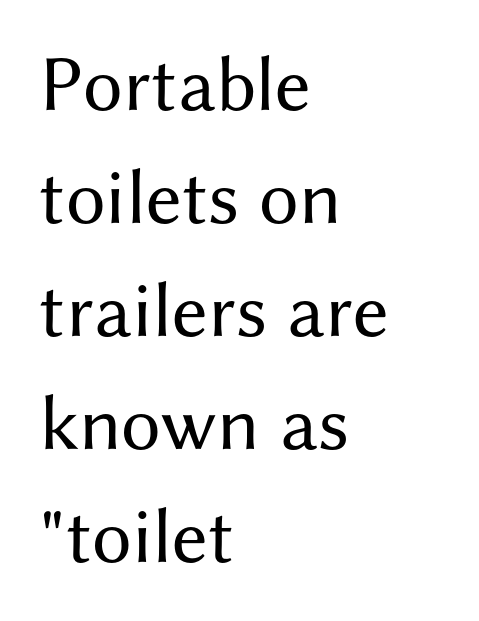
The image shows 79 px regular-weight sans-serif type, upright; set left-aligned, normal line spacing (1.43x), normal letter spacing, not underlined; medium stroke contrast and a medium x-height.
